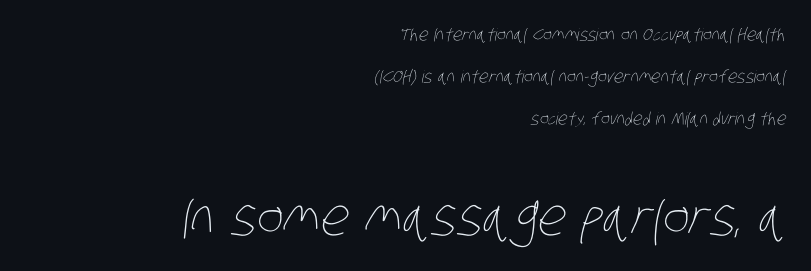
On a weight scale, this lands at 450 or below. Nobody touched the tracking dial on this one. The lines in this sample share a right terminus and differ only in where they begin. Any mark beneath the type? The region is blank.
